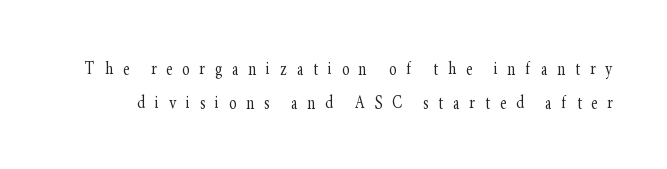
The image shows 22 px text type, upright; set normal line spacing (1.54x), unusually wide letter spacing (+0.45 em), not underlined.
